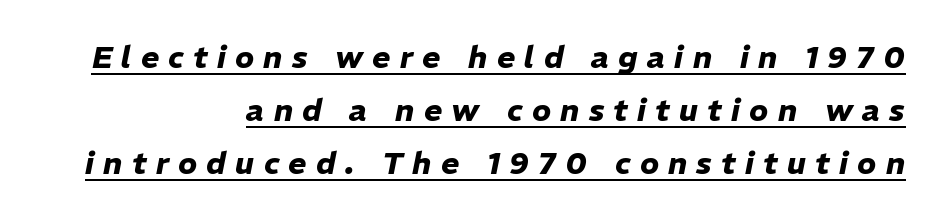
There is plenty of visible air inserted between adjacent glyphs. Yep, that's italic — everything's leaning. Casual observation: everything's shoved over to the right. A typesetter would call this proportional, since set widths differ per character. Stroke thickness is high; the sample reads as a true bold.
